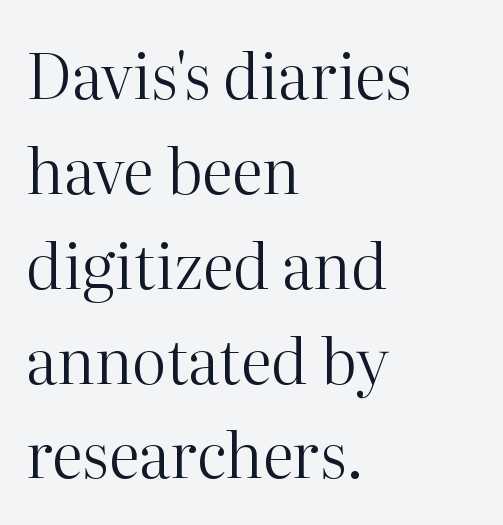
The specimen omits any rule beneath the text block's lines. This sample has the flowing, uneven cadence of proportional lettering. Typeset ragged right — the left edge is the straight one. The typography opts for an upright posture over an oblique one.
